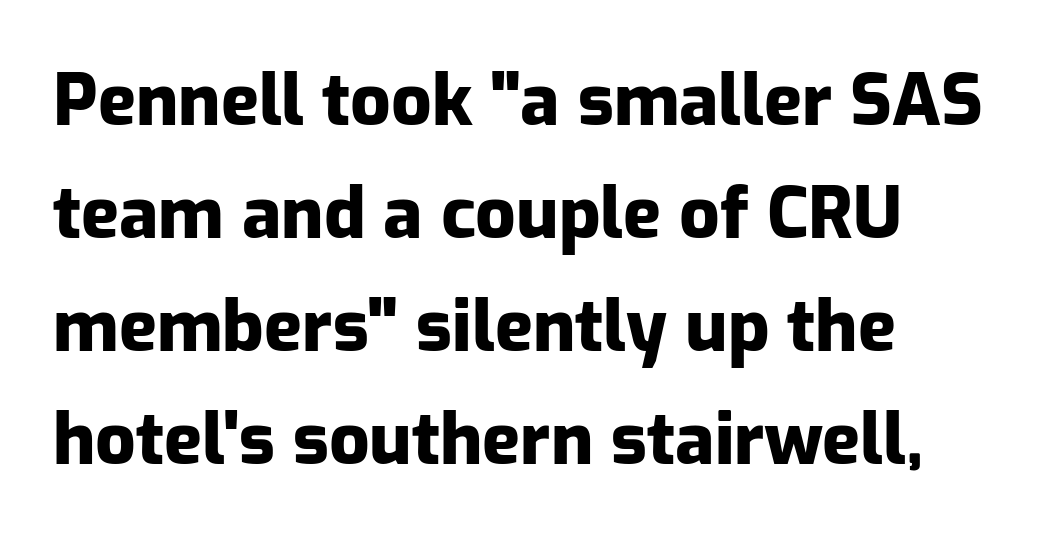
Vertical strokes here are truly vertical. Look at the stroke-to-counter ratio: heavy, a bold. Leading: standard. The foot of each line stays bare and open.
